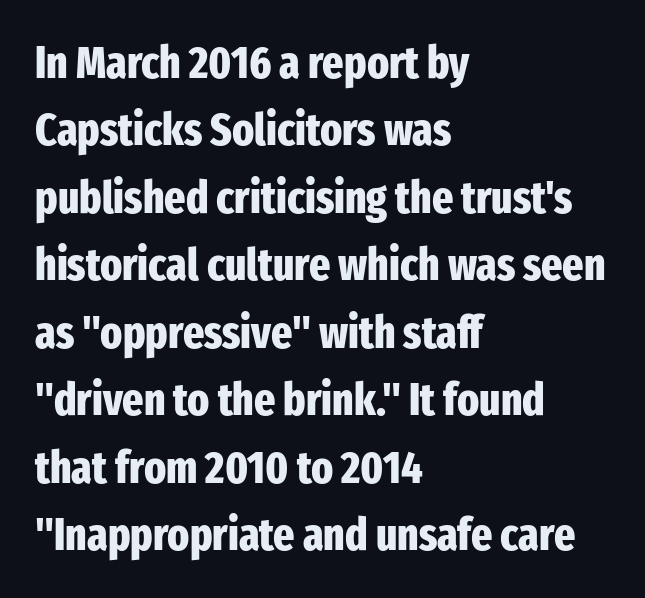
Spacing verdict: proportional, widths tailored to each character. Heft: maximum for text — a bold. The string is rendered with underlining switched off. These lines sit exactly where default settings would place them. Letterform terminals end flat and unadorned throughout the passage.
